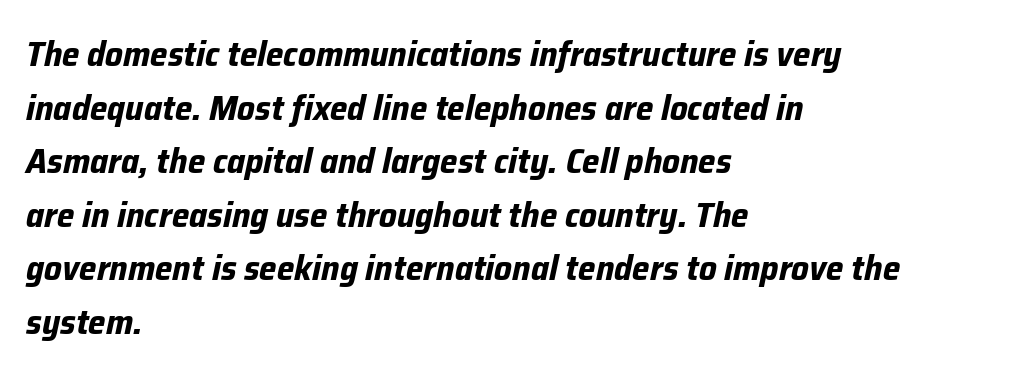
The image shows 35 px bold type, italic (leaning right); set left-aligned, normal line spacing (1.53x), normal letter spacing, not underlined; low stroke contrast and a medium x-height.
